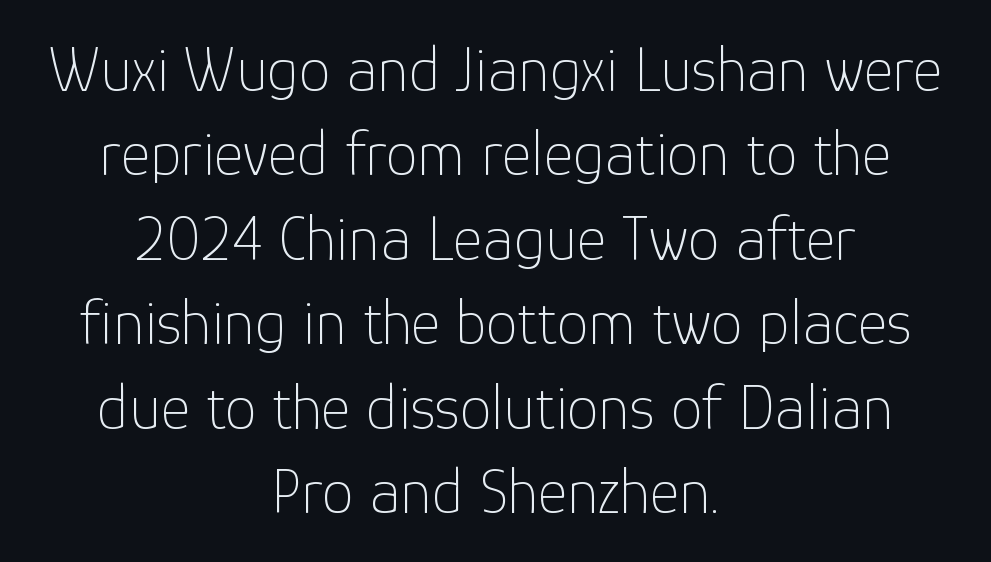
{"serif": "no", "italic": "no", "bold": "no", "weight": "thin", "width": "normal", "stroke_contrast": "low", "x_height": "medium", "monospaced": "no", "underline": "no", "align": "center", "line_spacing": "normal", "line_spacing_ratio": 1.32, "letter_spacing": "normal", "letter_spacing_em": 0.0, "glyph_px": 64}
